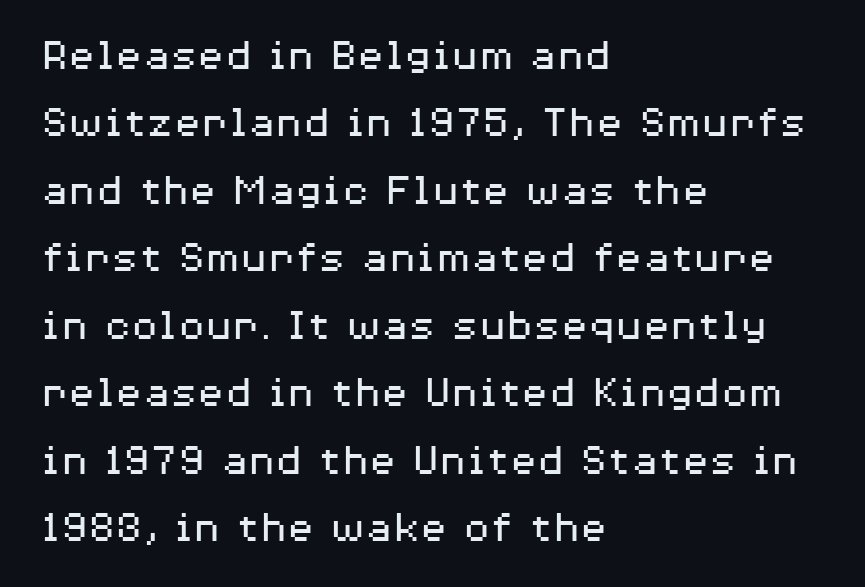
The image shows 45 px regular-weight, wide sans-serif type, upright; set left-aligned, normal line spacing (1.5x), normal letter spacing, not underlined; medium stroke contrast and a medium x-height.
